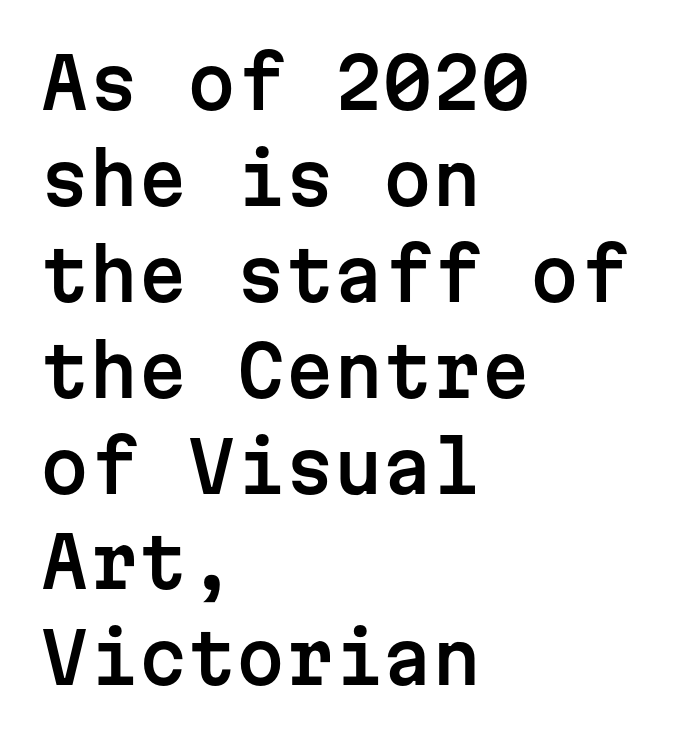
Q: Is the text italic (slanted)? A: No, it is upright.
Q: Is the typeface a serif or a sans-serif typeface? A: Sans-serif.
Q: Is the text underlined? A: No.
Q: How is the paragraph aligned? A: Left-aligned.
Q: Is the spacing between letters normal or unusually wide? A: Normal.
Q: Is the spacing between lines tight, normal or loose? A: Normal.
Q: Width (condensed, normal, or wide)? A: Normal.
Q: Stroke contrast? A: Low.
Q: x-height? A: Medium.
Q: Monospaced? A: Yes.
